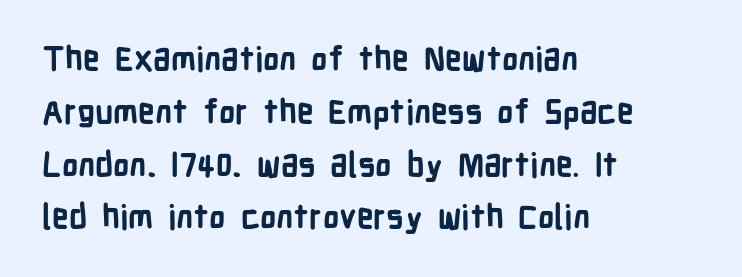
{"serif": "no", "italic": "no", "bold": "yes", "weight": "bold", "width": "condensed", "stroke_contrast": "low", "x_height": "medium", "monospaced": "no", "underline": "no", "align": "left", "line_spacing": "normal", "line_spacing_ratio": 1.6, "letter_spacing": "normal", "letter_spacing_em": 0.0, "glyph_px": 33}
